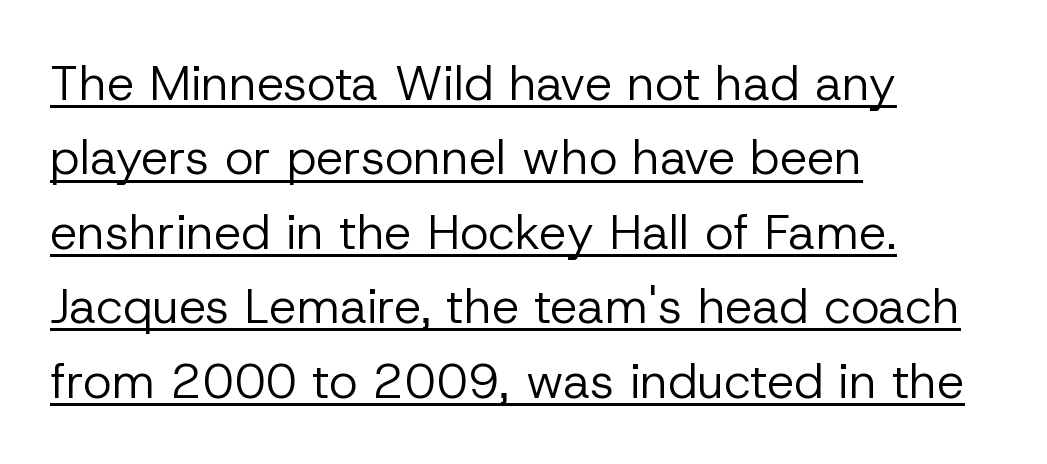
The image shows 49 px regular-weight sans-serif type, upright; set left-aligned, normal line spacing (1.52x), normal letter spacing, underlined; low stroke contrast and a medium x-height.
